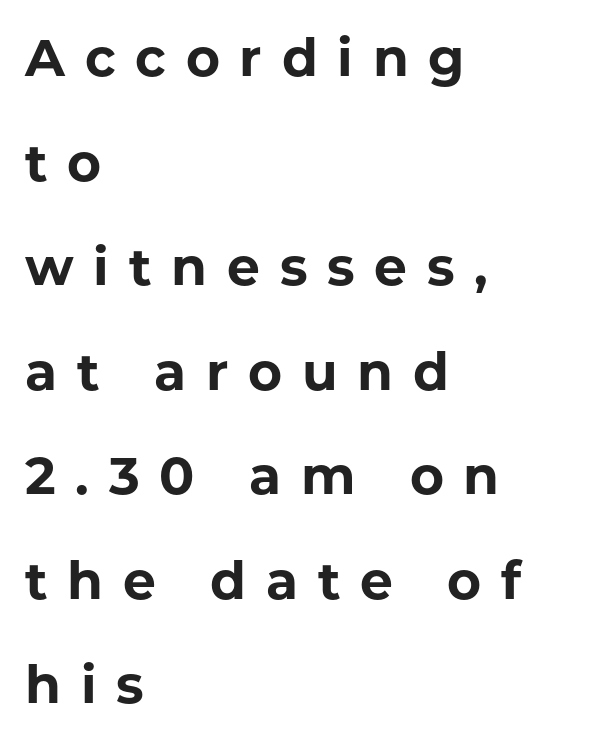
Q: Is the text bold? A: Yes.
Q: Is the text italic (slanted)? A: No, it is upright.
Q: Is the typeface a serif or a sans-serif typeface? A: Sans-serif.
Q: Is the text underlined? A: No.
Q: How is the paragraph aligned? A: Left-aligned.
Q: Is the spacing between letters normal or unusually wide? A: Unusually wide.
Q: Is the spacing between lines tight, normal or loose? A: Loose.
Q: Width (condensed, normal, or wide)? A: Normal.
Q: Stroke contrast? A: Low.
Q: x-height? A: Medium.
Q: Monospaced? A: No.
